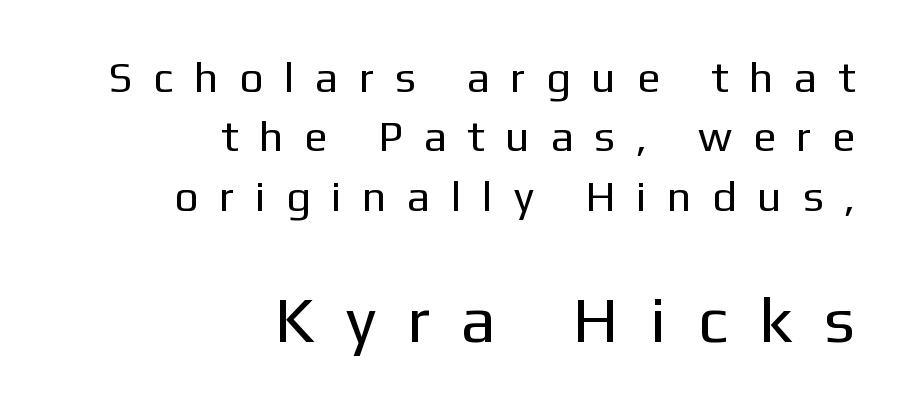
Q: Is the text bold? A: No.
Q: Is the text italic (slanted)? A: No, it is upright.
Q: Is the typeface a serif or a sans-serif typeface? A: Sans-serif.
Q: Is the text underlined? A: No.
Q: How is the paragraph aligned? A: Right-aligned.
Q: Is the spacing between letters normal or unusually wide? A: Unusually wide.
Q: Is the spacing between lines tight, normal or loose? A: Normal.
Q: Which block of text is set in a larger size, the first (top) or the second (bottom)? A: The second (bottom) one.
Q: Width (condensed, normal, or wide)? A: Normal.
Q: Stroke contrast? A: Low.
Q: x-height? A: Medium.
Q: Monospaced? A: No.
